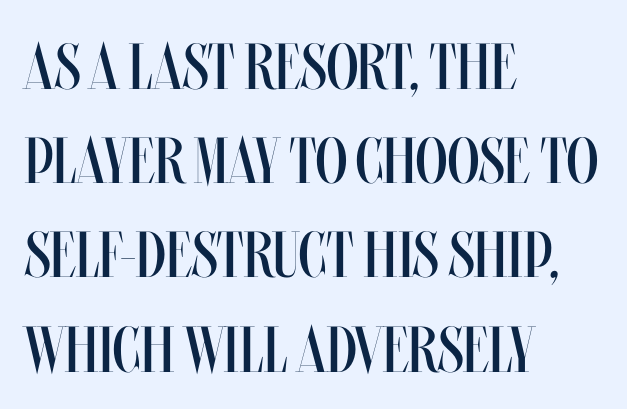
The image shows 65 px regular-weight, condensed type, upright; set left-aligned, normal line spacing (1.45x), normal letter spacing, not underlined; medium stroke contrast and a large x-height.
